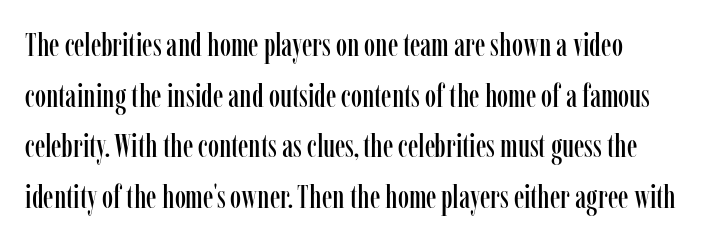
Students, observe: this is what conventionally led text looks like. Note: serifs present on the glyphs. If you drew a ruler down the left edge, every line would touch it. The space beneath each line is pristine and unruled.
